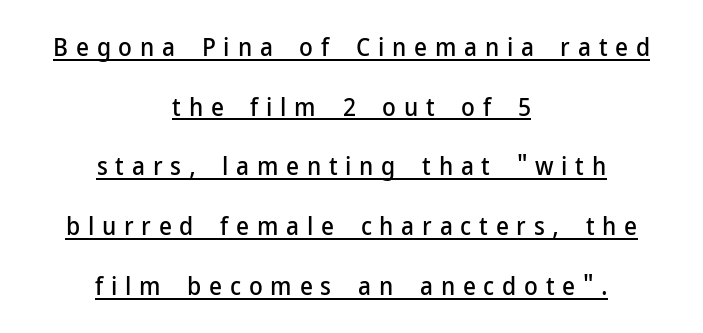
{"italic": "no", "underline": "yes", "align": "center", "line_spacing": "loose", "line_spacing_ratio": 2.39, "letter_spacing": "wide", "letter_spacing_em": 0.31, "glyph_px": 25}
